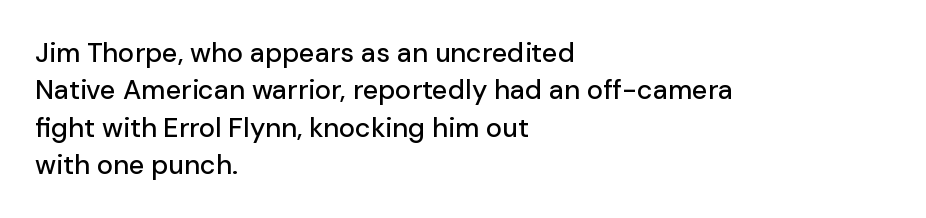
Q: Is the text italic (slanted)? A: No, it is upright.
Q: Is the text underlined? A: No.
Q: How is the paragraph aligned? A: Left-aligned.
Q: Is the spacing between letters normal or unusually wide? A: Normal.
Q: Is the spacing between lines tight, normal or loose? A: Normal.
